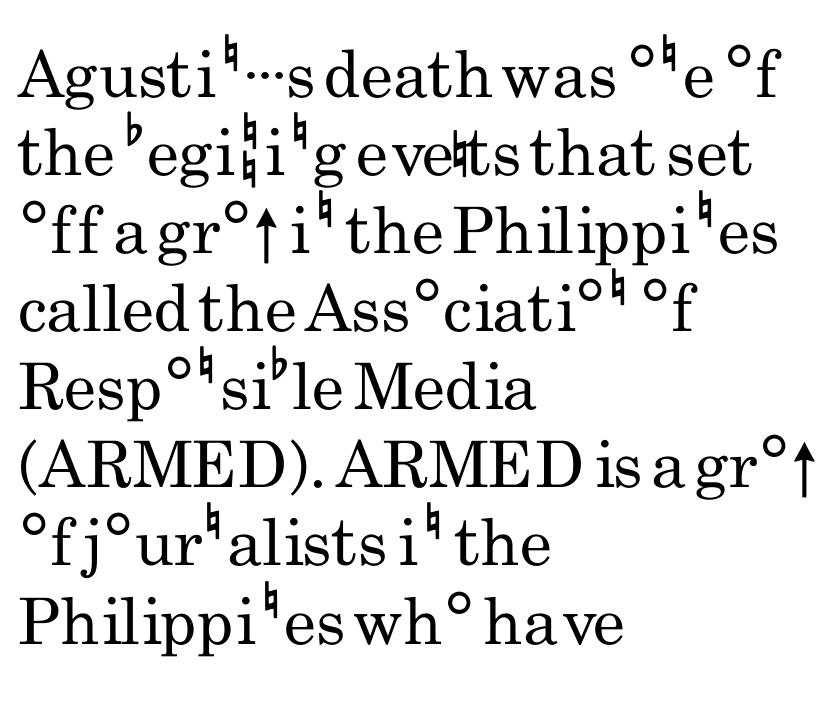
Q: Is the text bold? A: No.
Q: Is the text italic (slanted)? A: No, it is upright.
Q: Is the typeface a serif or a sans-serif typeface? A: Sans-serif.
Q: Is the text underlined? A: No.
Q: How is the paragraph aligned? A: Left-aligned.
Q: Is the spacing between letters normal or unusually wide? A: Normal.
Q: Width (condensed, normal, or wide)? A: Condensed.
Q: Stroke contrast? A: Low.
Q: x-height? A: Small.
Q: Monospaced? A: No.
